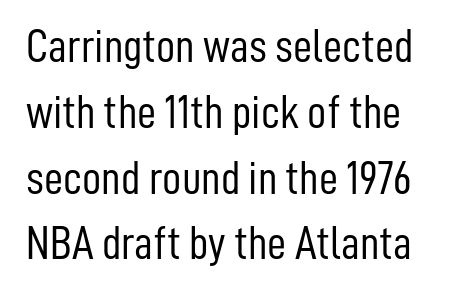
Q: Is the text bold? A: No.
Q: Is the text italic (slanted)? A: No, it is upright.
Q: Is the typeface a serif or a sans-serif typeface? A: Sans-serif.
Q: Is the text underlined? A: No.
Q: How is the paragraph aligned? A: Left-aligned.
Q: Is the spacing between letters normal or unusually wide? A: Normal.
Q: Is the spacing between lines tight, normal or loose? A: Normal.
Q: Width (condensed, normal, or wide)? A: Condensed.
Q: Stroke contrast? A: Low.
Q: x-height? A: Medium.
Q: Monospaced? A: No.
